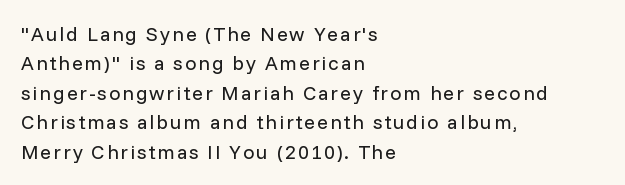
{"italic": "no", "bold": "no", "underline": "no", "align": "left", "line_spacing": "normal", "line_spacing_ratio": 1.47, "glyph_px": 20}
